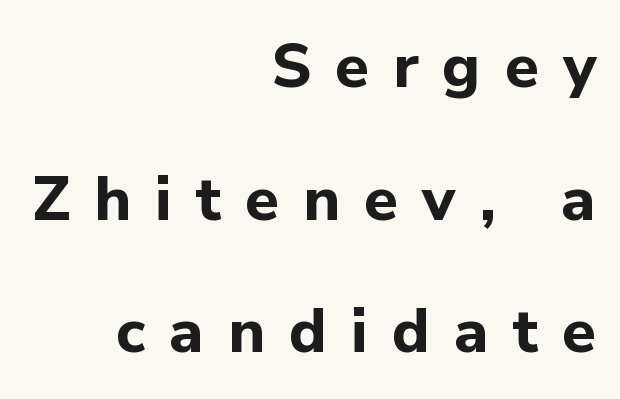
Q: Is the text bold? A: Yes.
Q: Is the text italic (slanted)? A: No, it is upright.
Q: Is the typeface a serif or a sans-serif typeface? A: Sans-serif.
Q: Is the text underlined? A: No.
Q: How is the paragraph aligned? A: Right-aligned.
Q: Is the spacing between letters normal or unusually wide? A: Unusually wide.
Q: Is the spacing between lines tight, normal or loose? A: Loose.
Q: Width (condensed, normal, or wide)? A: Normal.
Q: Stroke contrast? A: Low.
Q: x-height? A: Medium.
Q: Monospaced? A: No.
